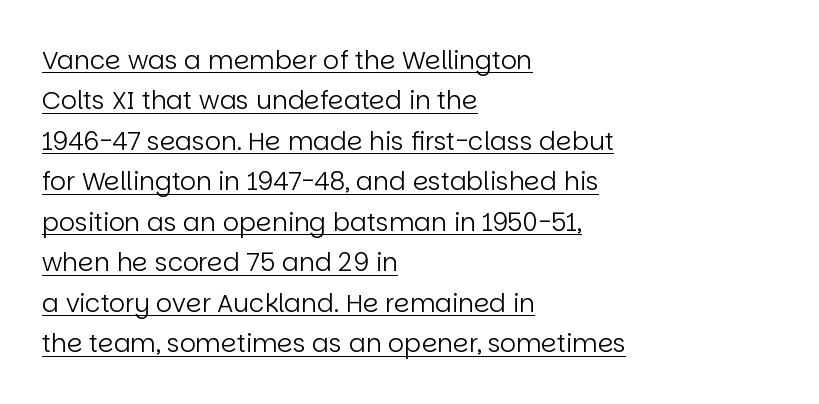
Q: Is the text bold? A: No.
Q: Is the text italic (slanted)? A: No, it is upright.
Q: Is the text underlined? A: Yes.
Q: How is the paragraph aligned? A: Left-aligned.
Q: Is the spacing between letters normal or unusually wide? A: Normal.
Q: Is the spacing between lines tight, normal or loose? A: Normal.
